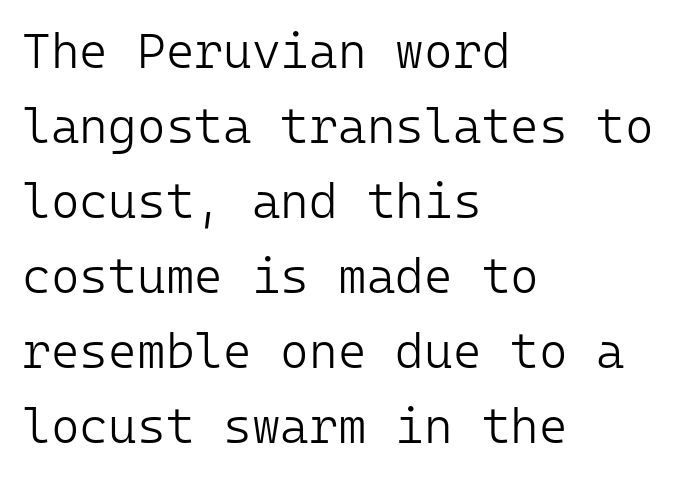
Does the copy run flush right? No — it runs flush left. Ascenders rise straight up at ninety degrees. Reading down the column, the eye jumps a familiar distance to each next line. Underlining? Definitely not there.
